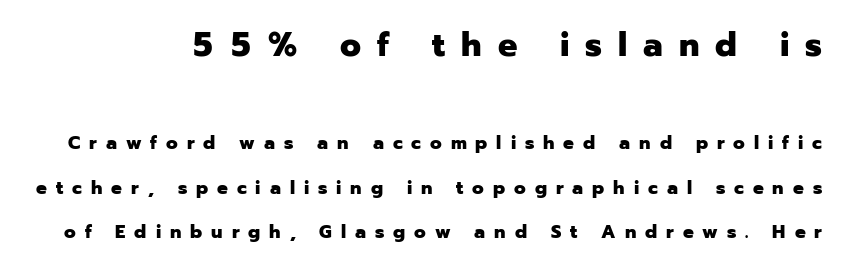
Do the characters align in a grid? No, the font is proportional. Chunky letters — that's bold for sure. Unlike a traditional serif, this face leaves its strokes unadorned. Notice the wide empty band between every row — that's loose leading.
